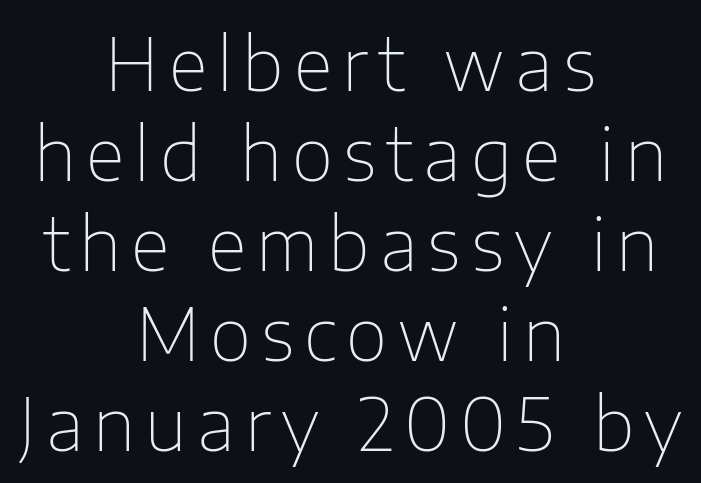
The image shows 72 px thin sans-serif type, upright; set centered, normal line spacing (1.25x), not underlined; low stroke contrast and a medium x-height.
